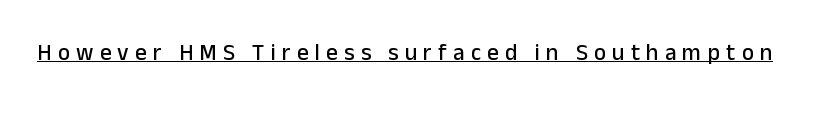
Posture: straight, roman, zero tilt. Honestly, the letter spacing is so wide it's the main thing you notice. Emphasis is given by a line drawn under the lettering.
